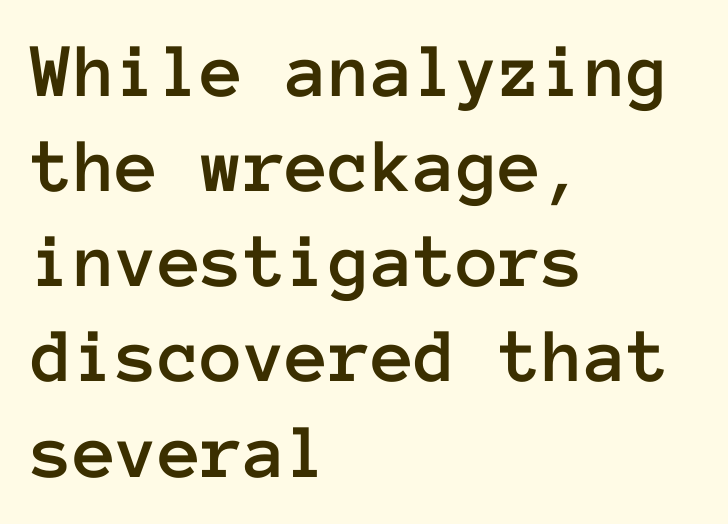
{"italic": "no", "width": "normal", "stroke_contrast": "low", "x_height": "medium", "monospaced": "yes", "underline": "no", "align": "left", "line_spacing_ratio": 1.22, "letter_spacing": "normal", "letter_spacing_em": 0.0, "glyph_px": 78}
